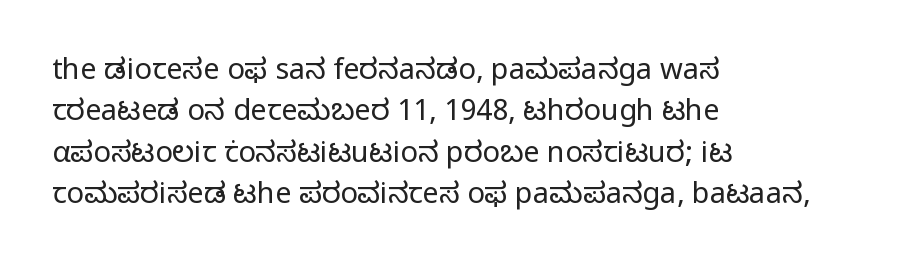
You can tell it's not italic because the verticals are truly vertical. The face used here is rendered with its standard letterfit. This rendering uses left alignment, leaving the right contour irregular. The space beneath each line is pristine and unruled.
